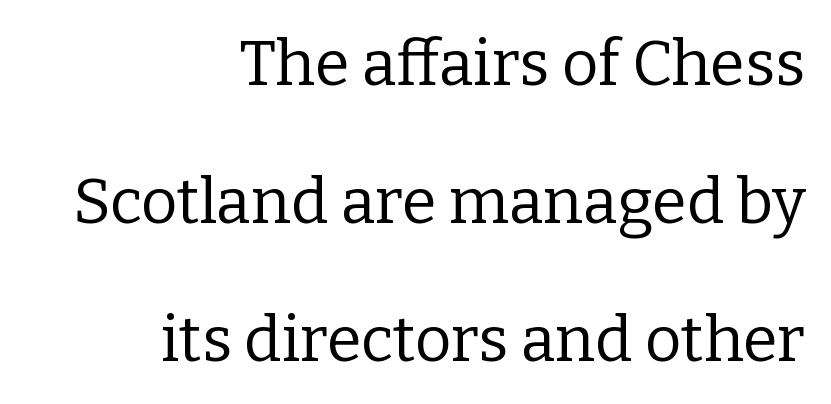
{"serif": "yes", "italic": "no", "bold": "no", "weight": "regular", "width": "normal", "stroke_contrast": "low", "x_height": "medium", "monospaced": "no", "underline": "no", "align": "right", "line_spacing": "loose", "line_spacing_ratio": 2.19, "letter_spacing": "normal", "letter_spacing_em": 0.0, "glyph_px": 63}
